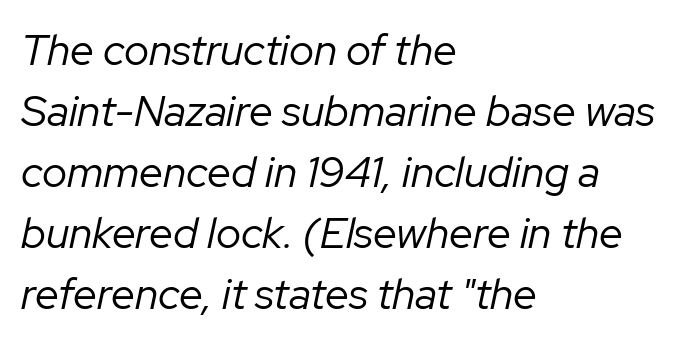
The image shows 43 px regular-weight type, italic (leaning right); set left-aligned, normal line spacing (1.42x), normal letter spacing, not underlined; low stroke contrast and a medium x-height.
